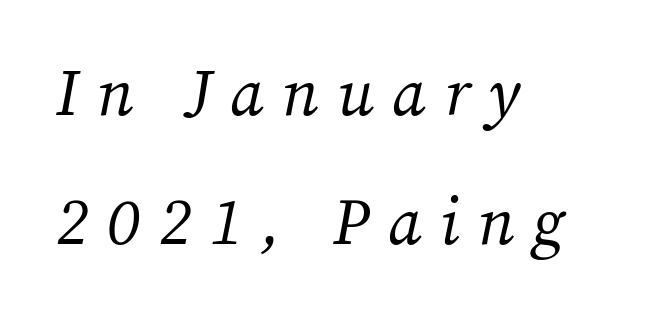
Typographically, this falls in the serif category. Line spacing here is loose. Clear beneath every line of the passage. The rendering uses natural spacing where letterforms have individual widths. In terms of letterspacing, this is a distinctly airy, spread setting. Counters stay open thanks to moderate or lighter strokes.
